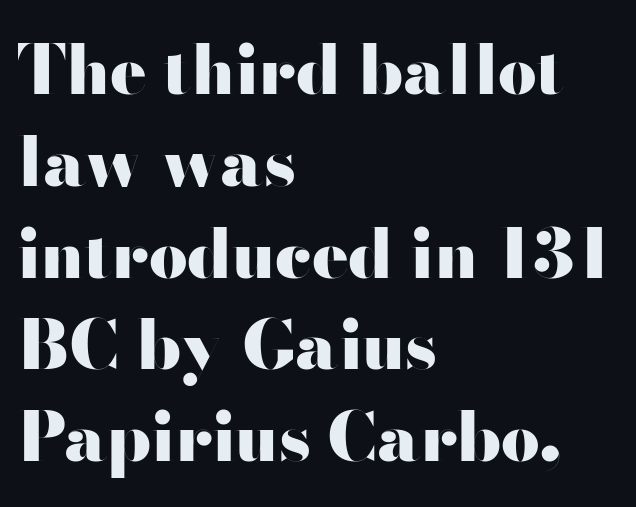
The image shows 68 px heavy, wide type, upright; set left-aligned, normal line spacing (1.35x), normal letter spacing, not underlined; high stroke contrast and a small x-height.
